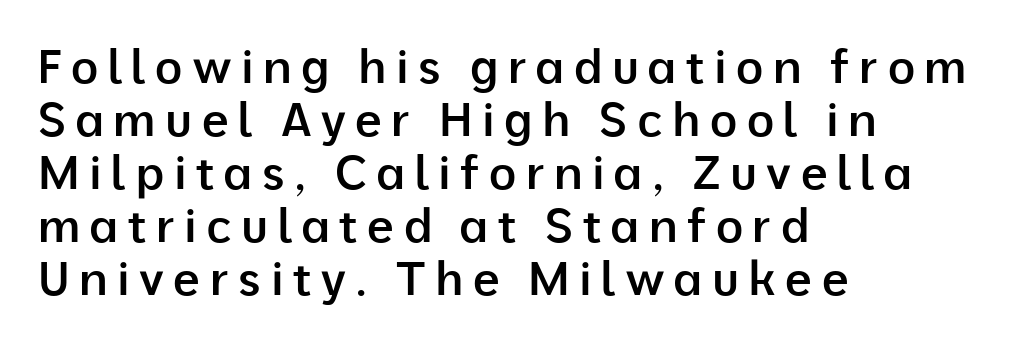
{"serif": "no", "italic": "no", "bold": "semi", "weight": "semibold", "width": "normal", "stroke_contrast": "low", "x_height": "medium", "monospaced": "no", "underline": "no", "align": "left", "line_spacing": "tight", "line_spacing_ratio": 1.13, "letter_spacing": "wide", "letter_spacing_em": 0.2, "glyph_px": 47}
